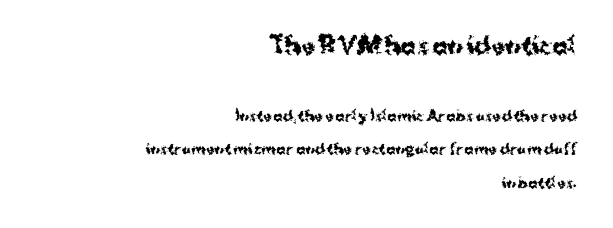
A typesetter would call this zero additional tracking. Honestly, there is no underline to notice here at all. Every row of glyphs terminates at an identical x-position on the right. Is the type bold? Yes — the strokes are clearly thick and heavy. Unlike italic type, these characters show no tilt at all.
